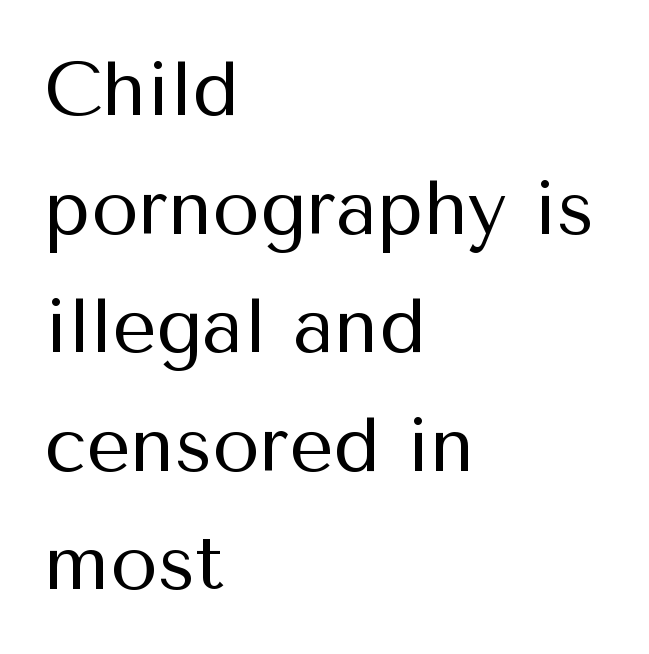
The image shows 77 px regular-weight sans-serif type, upright; set left-aligned, normal line spacing (1.54x), normal letter spacing, not underlined; medium stroke contrast and a medium x-height.
